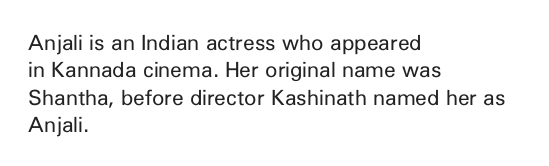
The image shows 21 px text type, upright; set left-aligned, normal line spacing (1.3x), normal letter spacing, not underlined.
